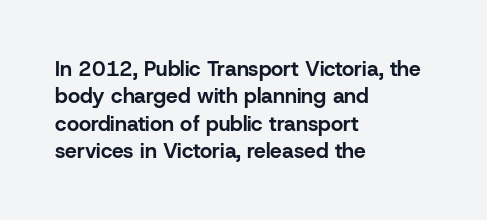
{"italic": "no", "bold": "yes", "underline": "no", "align": "left", "line_spacing": "normal", "line_spacing_ratio": 1.3, "letter_spacing": "normal", "letter_spacing_em": 0.0, "glyph_px": 21}
